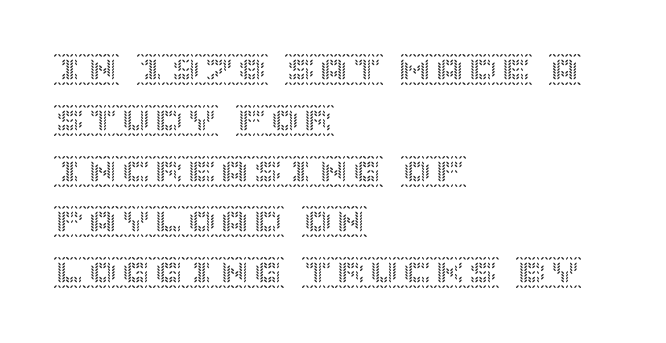
Style check: upright. There is no visible air inserted between adjacent glyphs. Notice how descenders clear the ascenders below comfortably — that's standard leading. Typeset ragged right — the left edge is the straight one.
